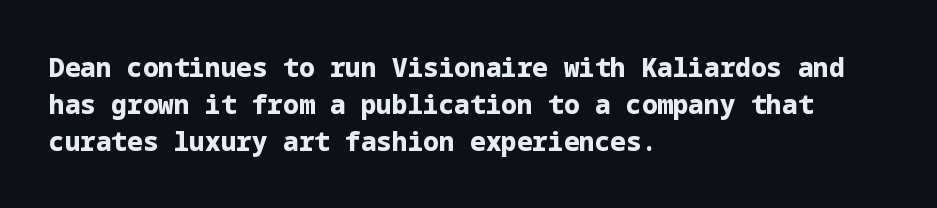
These words are printed bold, with thick strokes throughout. Between one letter and the next there's only the usual sliver of space. The letters stand straight up with perfectly vertical stems. The rendering anchors every line to the left-hand side. The leading is moderate, giving the passage an even texture.
